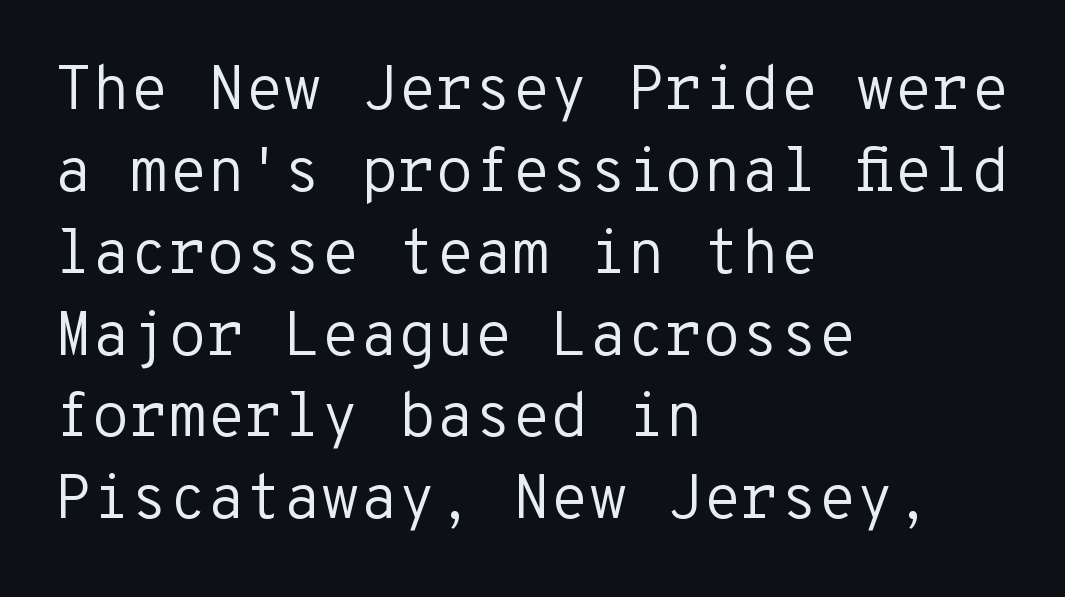
The image shows 62 px regular-weight sans-serif type, upright, monospaced; set left-aligned, normal line spacing (1.32x), normal letter spacing, not underlined; low stroke contrast and a medium x-height.
